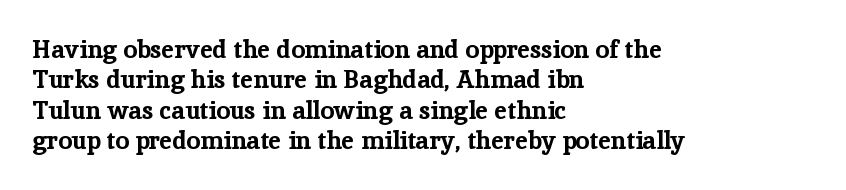
Q: Is the text bold? A: Yes.
Q: Is the text italic (slanted)? A: No, it is upright.
Q: Is the text underlined? A: No.
Q: How is the paragraph aligned? A: Left-aligned.
Q: Is the spacing between letters normal or unusually wide? A: Normal.
